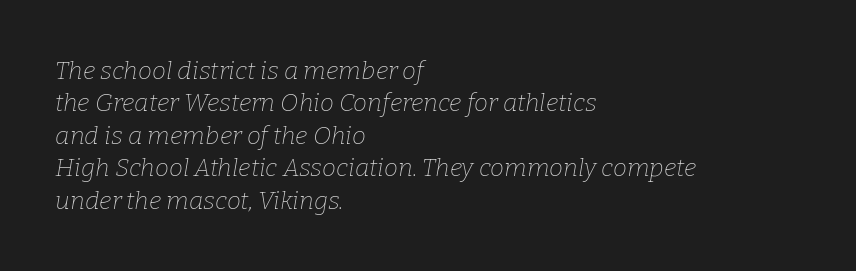
{"italic": "yes", "lean": "right", "slant_degrees": 9, "bold": "no", "underline": "no", "align": "left", "line_spacing": "normal", "line_spacing_ratio": 1.3, "letter_spacing": "normal", "letter_spacing_em": 0.0, "glyph_px": 25}
